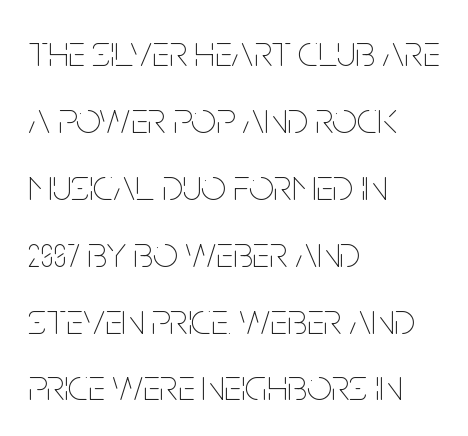
Q: Is the text bold? A: No.
Q: Is the text italic (slanted)? A: No, it is upright.
Q: Is the text underlined? A: No.
Q: How is the paragraph aligned? A: Left-aligned.
Q: Is the spacing between letters normal or unusually wide? A: Normal.
Q: Is the spacing between lines tight, normal or loose? A: Normal.
Q: Width (condensed, normal, or wide)? A: Condensed.
Q: Stroke contrast? A: Low.
Q: x-height? A: Large.
Q: Monospaced? A: No.
